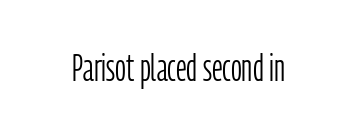
{"serif": "no", "italic": "no", "bold": "no", "weight": "light", "width": "condensed", "stroke_contrast": "low", "x_height": "medium", "monospaced": "no", "underline": "no", "letter_spacing": "normal", "letter_spacing_em": 0.0, "glyph_px": 38}
